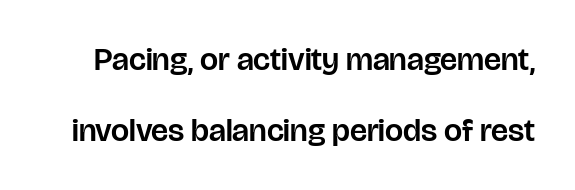
The image shows 32 px sans-serif type, upright; set loose line spacing (2.21x), normal letter spacing, not underlined; low stroke contrast and a large x-height.
